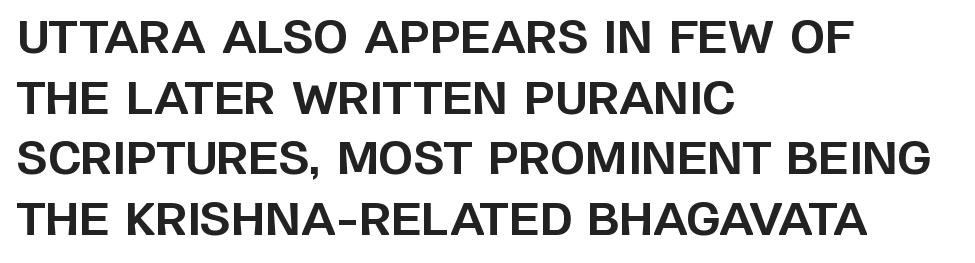
Leading: standard. Note the varied advance widths — an 'i' is clearly narrower than an 'm'. The paragraph has a hard left edge and a soft right edge. Look at the stroke-to-counter ratio: heavy, a bold. Typographically, this falls in the sans-serif category. Words float on clear page, feet unadorned.
